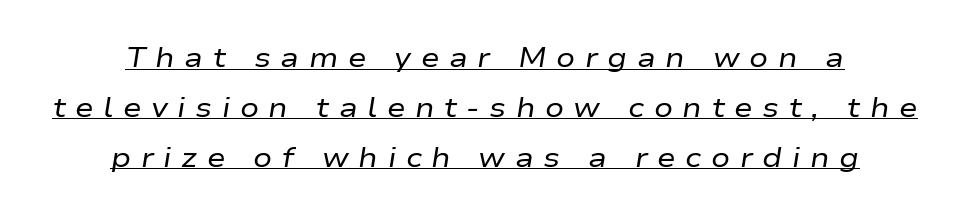
{"italic": "yes", "lean": "right", "slant_degrees": 9, "bold": "no", "weight": "regular", "width": "wide", "stroke_contrast": "low", "x_height": "medium", "monospaced": "no", "underline": "yes", "align": "center", "line_spacing_ratio": 1.78, "letter_spacing": "wide", "letter_spacing_em": 0.34, "glyph_px": 28}
